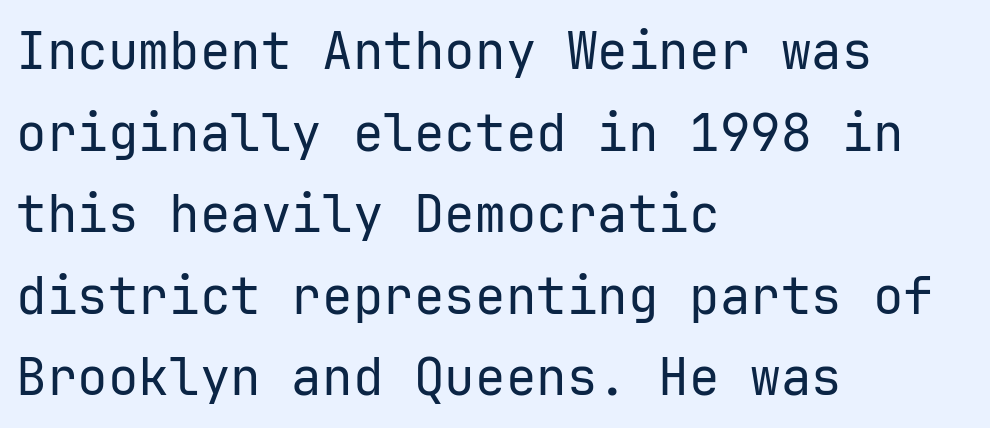
{"serif": "no", "italic": "no", "bold": "no", "weight": "regular", "width": "normal", "stroke_contrast": "low", "x_height": "medium", "monospaced": "yes", "underline": "no", "align": "left", "line_spacing": "normal", "line_spacing_ratio": 1.6, "letter_spacing": "normal", "letter_spacing_em": 0.0, "glyph_px": 51}
